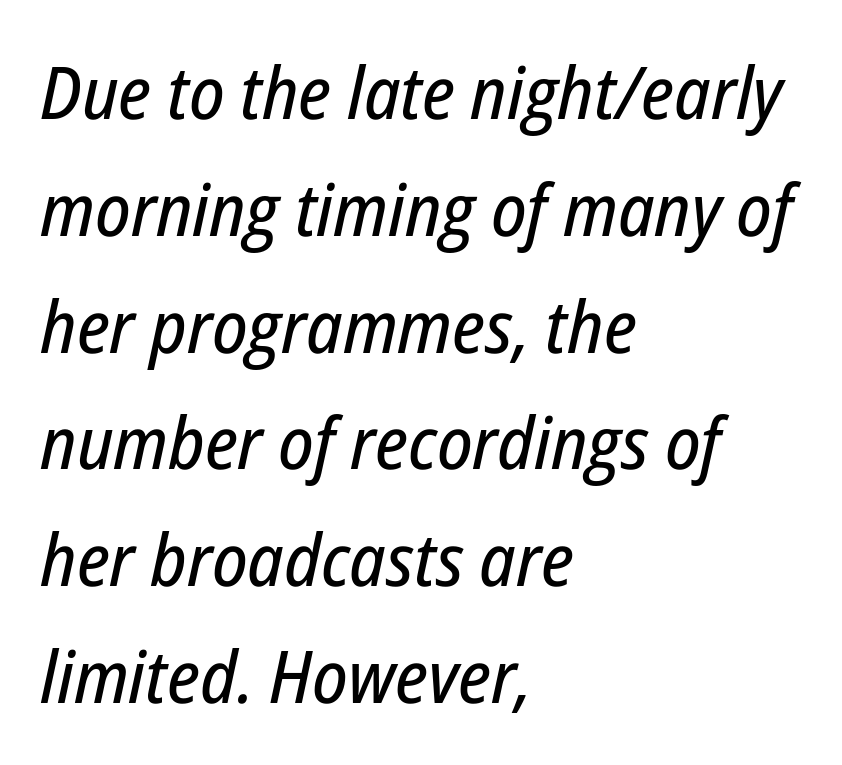
The image shows 73 px condensed type, italic (leaning right); set left-aligned, normal line spacing (1.6x), normal letter spacing, not underlined; low stroke contrast and a medium x-height.
